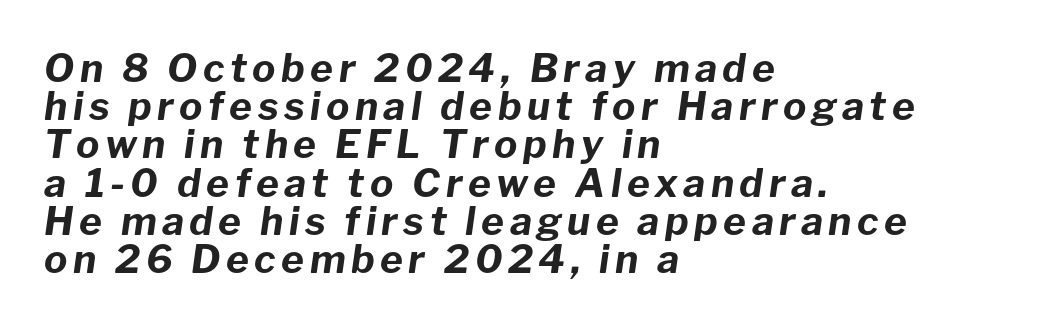
Words float on clear page, feet unadorned. Leading is clearly below the norm, producing a dense column. Here the designer chose a conventional face with non-uniform glyph widths. Is the type slanted? Yes — the strokes lean at a clear angle. Typeset ragged right — the left edge is the straight one. The passage shown is emphatically bold.
